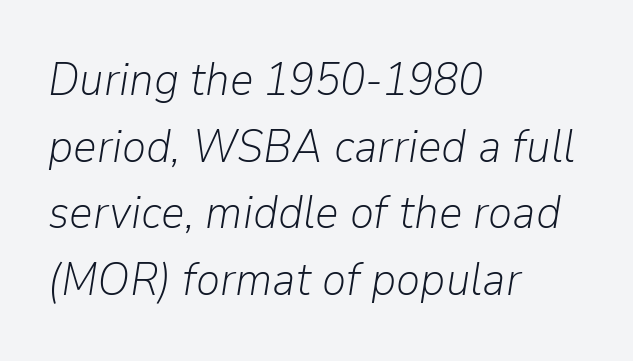
These glyphs show unthickened strokes, regular width or finer. The gap between lines stays unmarked. The passage is arranged the way most books set body copy — flush left. Here the designer chose a conventional face with non-uniform glyph widths. The gaps between neighbouring characters are ordinary and unremarkable. The rendering uses a moderate line-height, typical for paragraphs.
